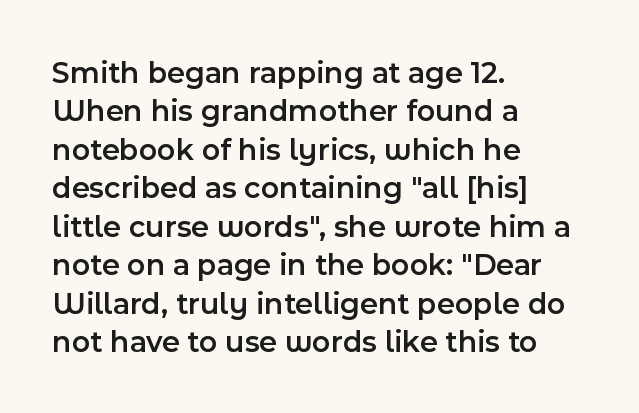
Q: Is the text bold? A: Semi-bold.
Q: Is the text italic (slanted)? A: No, it is upright.
Q: Is the typeface a serif or a sans-serif typeface? A: Sans-serif.
Q: Is the text underlined? A: No.
Q: How is the paragraph aligned? A: Left-aligned.
Q: Is the spacing between letters normal or unusually wide? A: Normal.
Q: Width (condensed, normal, or wide)? A: Normal.
Q: x-height? A: Medium.
Q: Monospaced? A: No.
